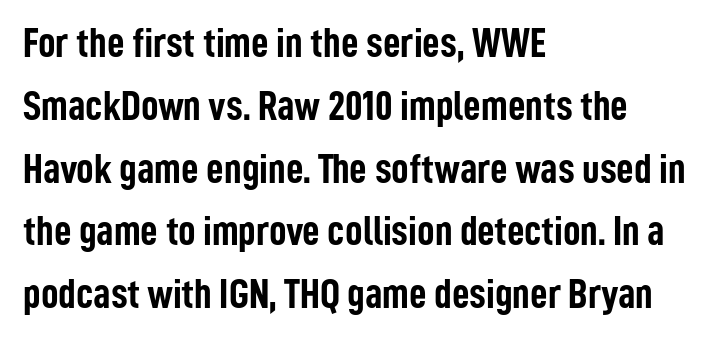
Q: Is the text bold? A: Yes.
Q: Is the text italic (slanted)? A: No, it is upright.
Q: Is the typeface a serif or a sans-serif typeface? A: Sans-serif.
Q: Is the text underlined? A: No.
Q: How is the paragraph aligned? A: Left-aligned.
Q: Is the spacing between letters normal or unusually wide? A: Normal.
Q: Is the spacing between lines tight, normal or loose? A: Normal.
Q: Width (condensed, normal, or wide)? A: Condensed.
Q: Stroke contrast? A: Low.
Q: x-height? A: Medium.
Q: Monospaced? A: No.
